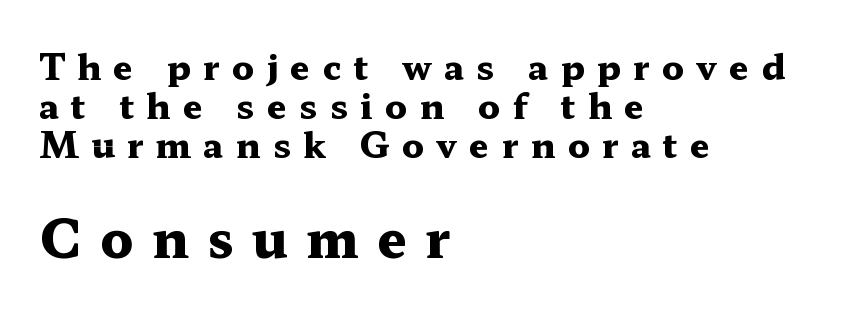
Notice how thick the strokes are: this is what a full bold looks like. This layout puts the modest block above and the oversized block below. These lines are set flush left with a ragged right edge. Ordinary non-slanted type is in use. Leading: reduced. Any mark beneath the type? The region is blank.
